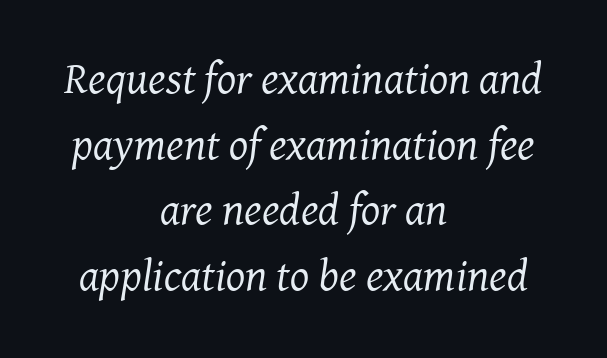
This sample uses an oblique cut, with every glyph tilted off the vertical. Beneath every word, the page is bare. Check where the strokes stop: tiny serifs finish them off. These lines keep a tight, regular rhythm from letter to letter.
